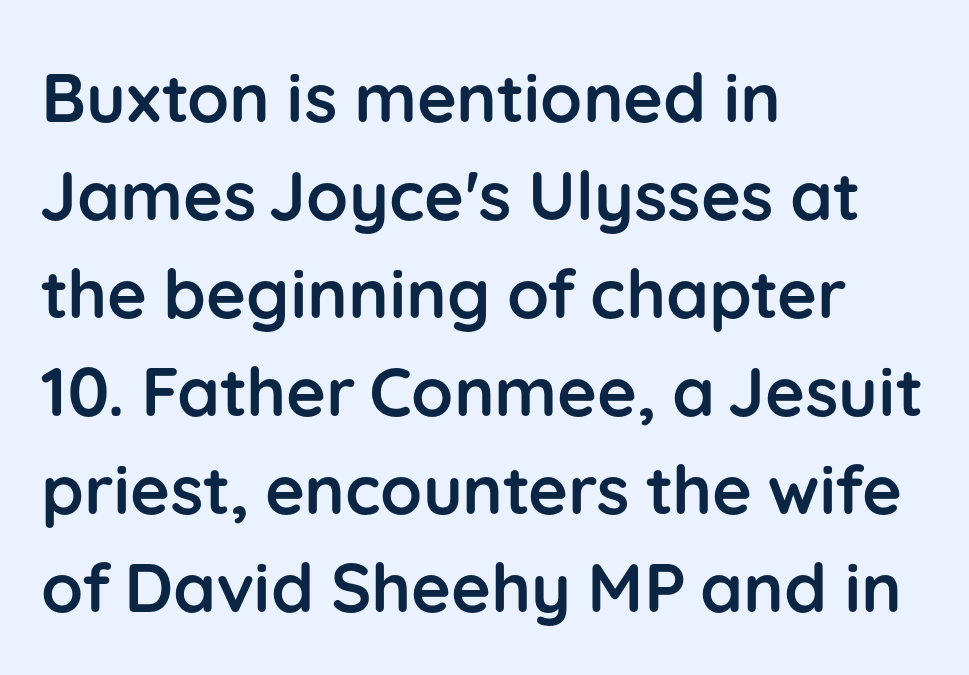
Do the characters align in a grid? No, the font is proportional. The rendering anchors every line to the left-hand side. Check under the words: just untouched page. Regarding leading, the lines here are spaced in the standard way.
